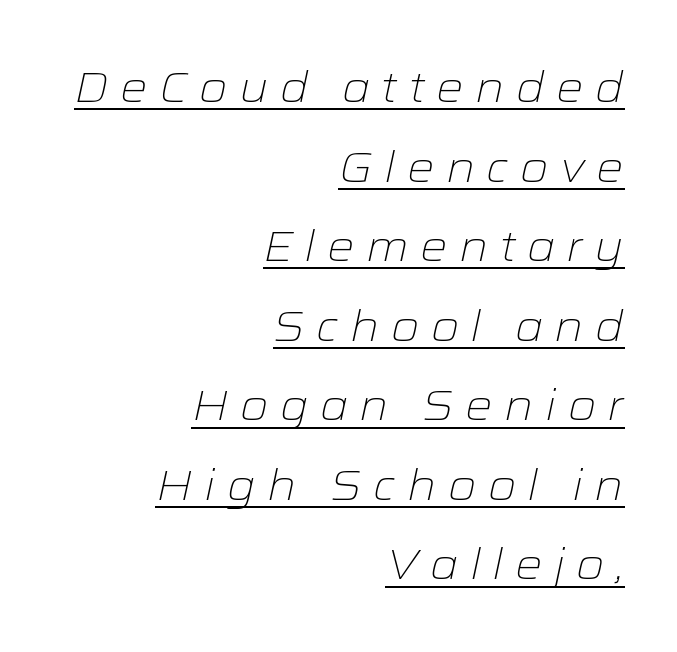
Stem width sits at or under what a default text font uses. What stands out about the letter spacing? Its width — letters are far apart. Spacing verdict: proportional, widths tailored to each character. If you drew a ruler down the right edge, every line would touch it.
